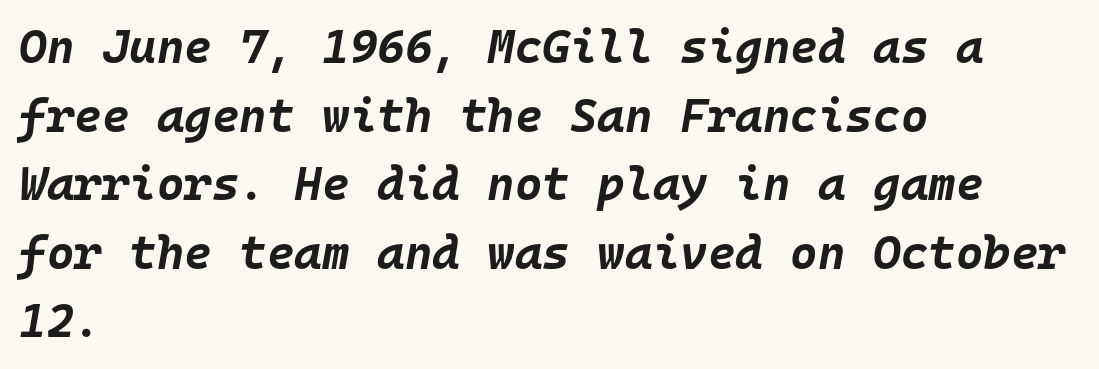
Q: Is the text bold? A: Yes.
Q: Is the text italic (slanted)? A: Yes, it leans right by about 10 degrees.
Q: Is the text underlined? A: No.
Q: How is the paragraph aligned? A: Left-aligned.
Q: Is the spacing between letters normal or unusually wide? A: Normal.
Q: Is the spacing between lines tight, normal or loose? A: Normal.
Q: Width (condensed, normal, or wide)? A: Normal.
Q: Stroke contrast? A: Low.
Q: x-height? A: Large.
Q: Monospaced? A: Yes.
